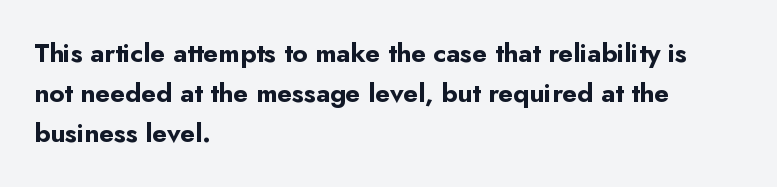
The letterforms sit shoulder to shoulder at normal distance. If you measured baseline to baseline, you'd find a middling distance. The specimen omits any rule beneath the text block's lines. These lines stack with their left ends in a neat column.
